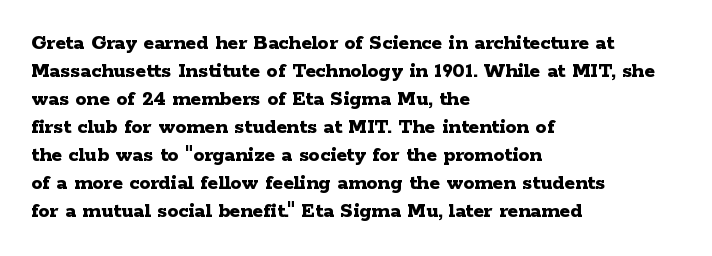
The image shows 22 px bold type, upright; set left-aligned, normal line spacing (1.27x), normal letter spacing, not underlined.
